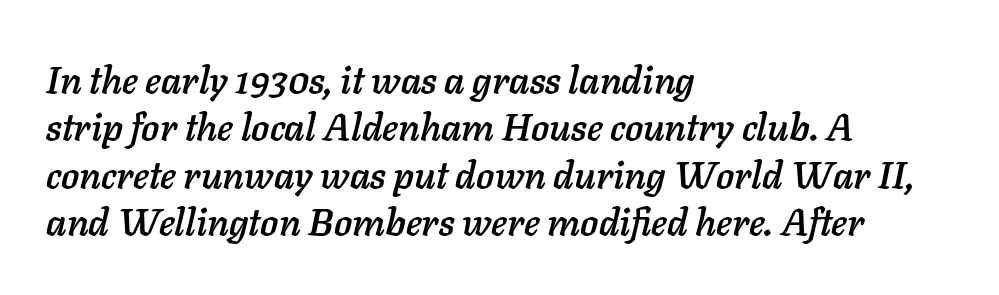
Regular leading. The lines in this sample share a left origin and differ only in where they stop. Character widths vary here, with narrow letters taking less room than wide ones. The passage shown leans; its letterforms are oblique. Look at the tracking — it's just the regular setting, nothing added.
